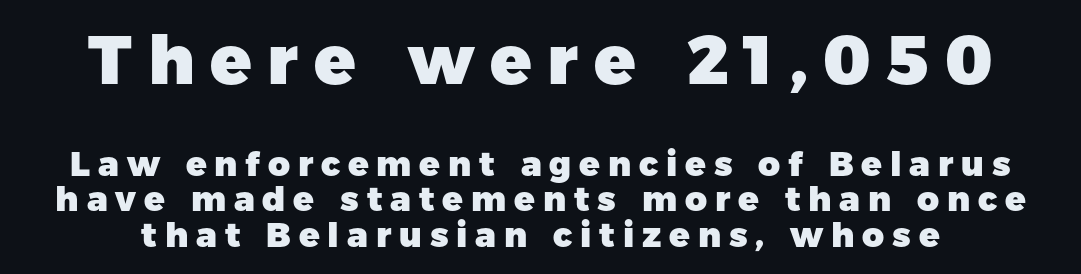
Q: Is the text bold? A: Yes.
Q: Is the text italic (slanted)? A: No, it is upright.
Q: Is the typeface a serif or a sans-serif typeface? A: Sans-serif.
Q: Is the text underlined? A: No.
Q: Is the spacing between letters normal or unusually wide? A: Unusually wide.
Q: Is the spacing between lines tight, normal or loose? A: Tight.
Q: Which block of text is set in a larger size, the first (top) or the second (bottom)? A: The first (top) one.
Q: Width (condensed, normal, or wide)? A: Normal.
Q: Stroke contrast? A: Low.
Q: x-height? A: Medium.
Q: Monospaced? A: No.
